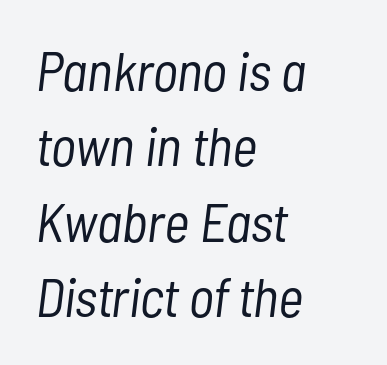
Q: Is the text bold? A: No.
Q: Is the text italic (slanted)? A: Yes, it leans right by about 7 degrees.
Q: Is the text underlined? A: No.
Q: How is the paragraph aligned? A: Left-aligned.
Q: Is the spacing between letters normal or unusually wide? A: Normal.
Q: Is the spacing between lines tight, normal or loose? A: Normal.
Q: Width (condensed, normal, or wide)? A: Condensed.
Q: Stroke contrast? A: Low.
Q: x-height? A: Medium.
Q: Monospaced? A: No.
